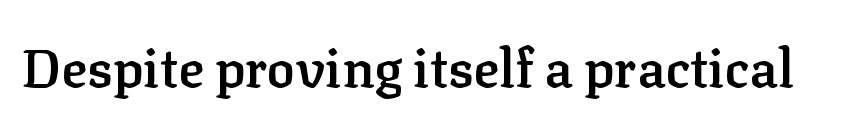
Bold? Not quite — semibold, heavier than regular but stopping short. Students, note that the glyphs here touch the page at normal intervals. This sample has the flowing, uneven cadence of proportional lettering. The lettering stays uniformly vertical, giving the passage a roman look. What kind of face is this? One with serifs. The specimen omits any rule beneath the text block's lines.
